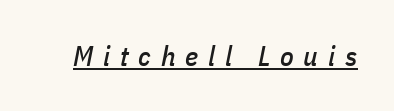
Q: Is the text italic (slanted)? A: Yes, it leans right by about 11 degrees.
Q: Is the text underlined? A: Yes.
Q: Is the spacing between letters normal or unusually wide? A: Unusually wide.
Q: Width (condensed, normal, or wide)? A: Condensed.
Q: Stroke contrast? A: Low.
Q: x-height? A: Medium.
Q: Monospaced? A: No.
